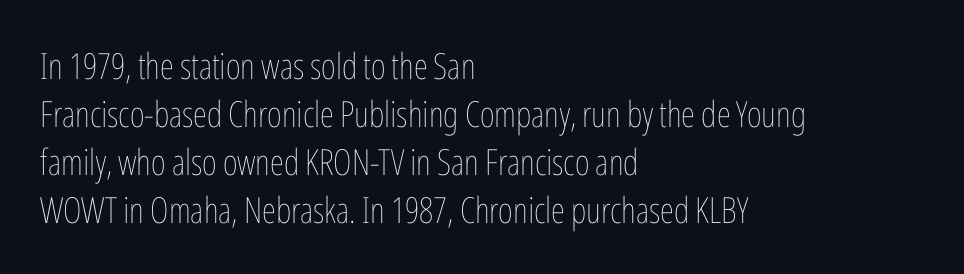
The image shows 36 px thin, condensed type, upright; set left-aligned, normal line spacing (1.33x), normal letter spacing, not underlined; low stroke contrast and a medium x-height.
